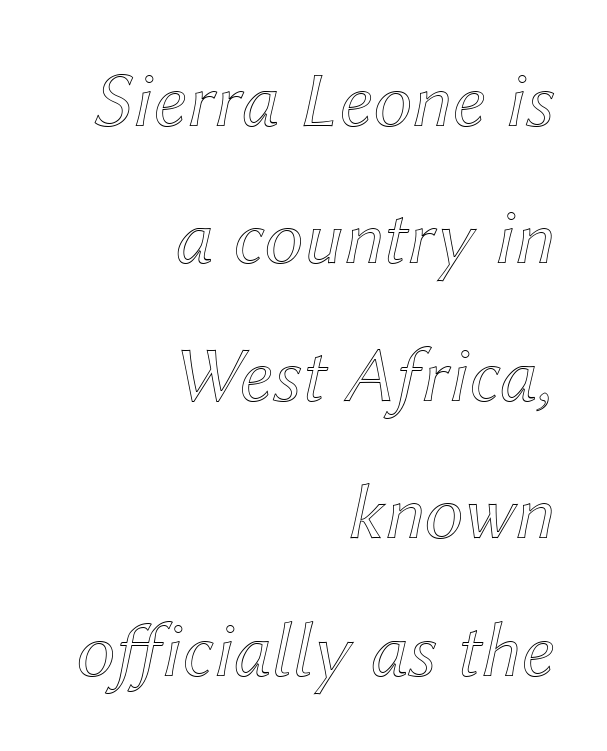
{"italic": "yes", "lean": "right", "slant_degrees": 12, "width": "normal", "x_height": "medium", "monospaced": "no", "underline": "no", "align": "right", "line_spacing_ratio": 1.74, "letter_spacing": "normal", "letter_spacing_em": 0.0, "glyph_px": 79}
